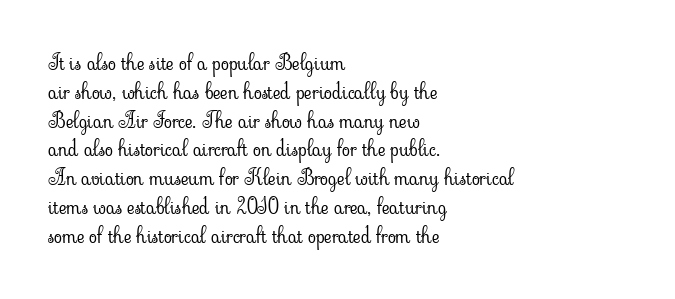
Each new line begins a customary step beneath the previous one. Stems here are at most as thick as an everyday book face. Words appear dense and cohesive because spacing is normal. Descenders hang freely into open space. The axis of the letterforms is exactly vertical.
